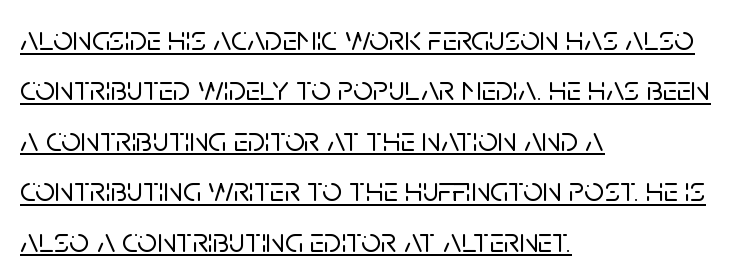
The image shows 35 px sans-serif type, upright; set left-aligned, normal line spacing (1.44x), normal letter spacing, underlined; low stroke contrast and a large x-height.
